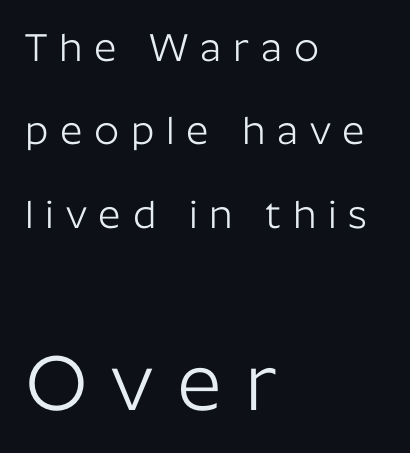
Reading down the block, your eye returns to a fixed left position each line. Regarding serifs, this sample does without them. Clear beneath every line of the passage. This is the regular roman posture of the typeface. In terms of letterspacing, this is a distinctly airy, spread setting.
